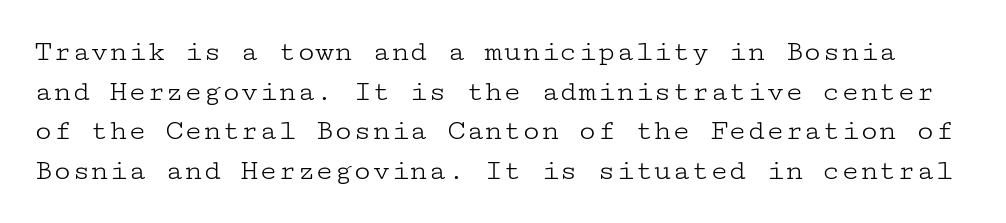
Q: Is the text bold? A: No.
Q: Is the text italic (slanted)? A: No, it is upright.
Q: Is the typeface a serif or a sans-serif typeface? A: Serif.
Q: Is the text underlined? A: No.
Q: Is the spacing between letters normal or unusually wide? A: Normal.
Q: Is the spacing between lines tight, normal or loose? A: Normal.
Q: Width (condensed, normal, or wide)? A: Wide.
Q: Stroke contrast? A: Low.
Q: x-height? A: Medium.
